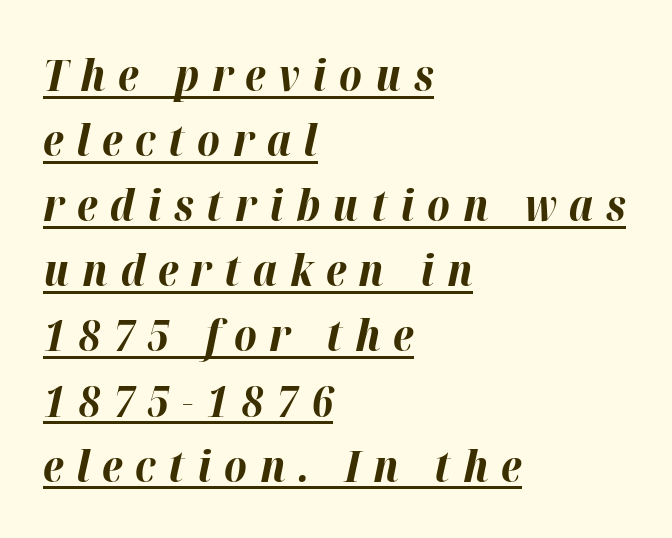
The image shows 44 px bold type, italic (leaning right); set left-aligned, normal line spacing (1.48x), unusually wide letter spacing (+0.29 em), underlined; high stroke contrast and a medium x-height.
